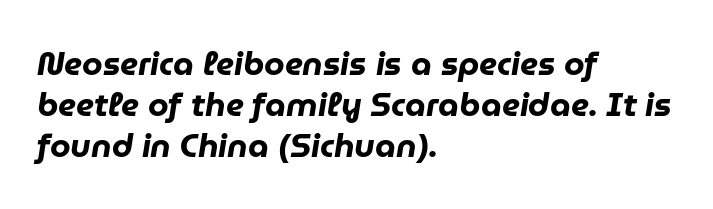
Q: Is the text bold? A: Yes.
Q: Is the text italic (slanted)? A: Yes, it leans right by about 9 degrees.
Q: Is the text underlined? A: No.
Q: How is the paragraph aligned? A: Left-aligned.
Q: Is the spacing between letters normal or unusually wide? A: Normal.
Q: Width (condensed, normal, or wide)? A: Normal.
Q: Stroke contrast? A: Low.
Q: x-height? A: Medium.
Q: Monospaced? A: No.
